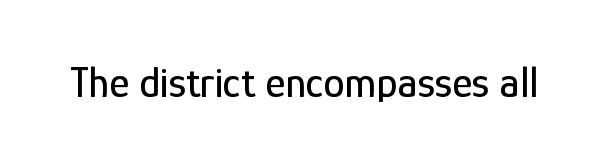
The image shows 43 px condensed sans-serif type, upright; set normal letter spacing, not underlined; low stroke contrast and a medium x-height.
